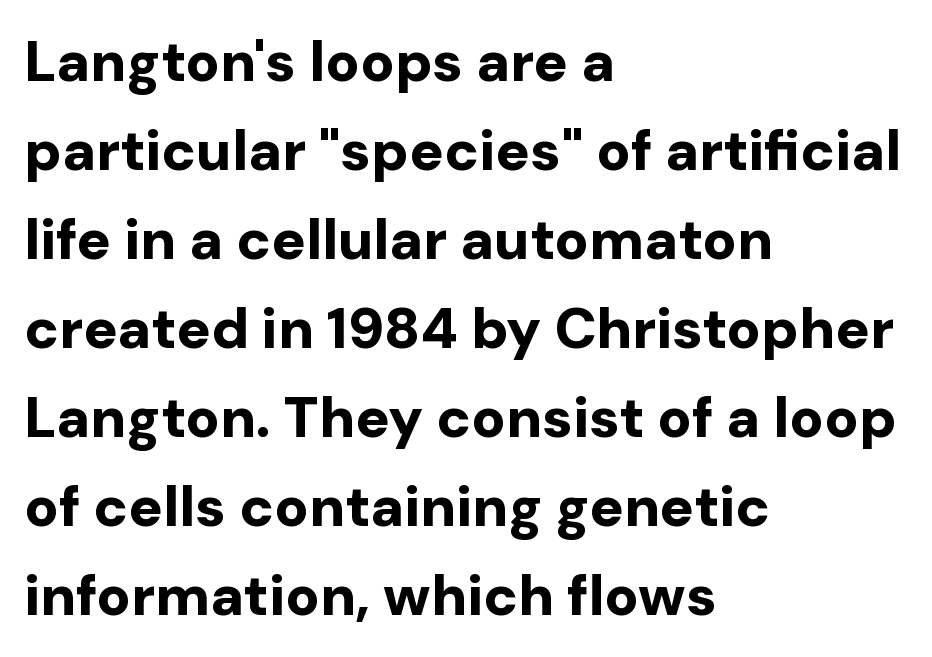
Q: Is the text bold? A: Yes.
Q: Is the text italic (slanted)? A: No, it is upright.
Q: Is the typeface a serif or a sans-serif typeface? A: Sans-serif.
Q: Is the text underlined? A: No.
Q: How is the paragraph aligned? A: Left-aligned.
Q: Is the spacing between letters normal or unusually wide? A: Normal.
Q: Is the spacing between lines tight, normal or loose? A: Normal.
Q: Width (condensed, normal, or wide)? A: Normal.
Q: Stroke contrast? A: Low.
Q: x-height? A: Medium.
Q: Monospaced? A: No.
